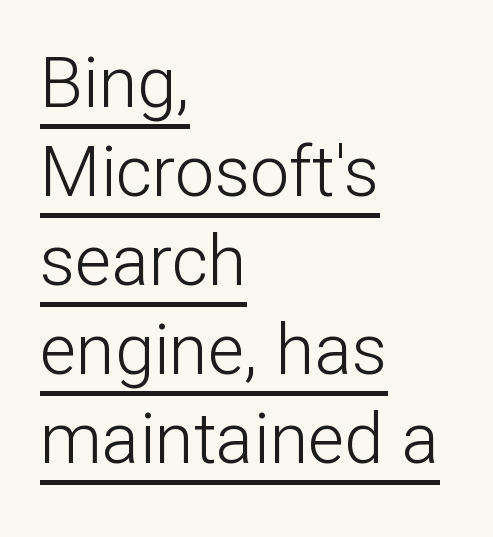
The image shows 70 px light sans-serif type, upright; set left-aligned, normal line spacing (1.27x), normal letter spacing, underlined; low stroke contrast and a medium x-height.
